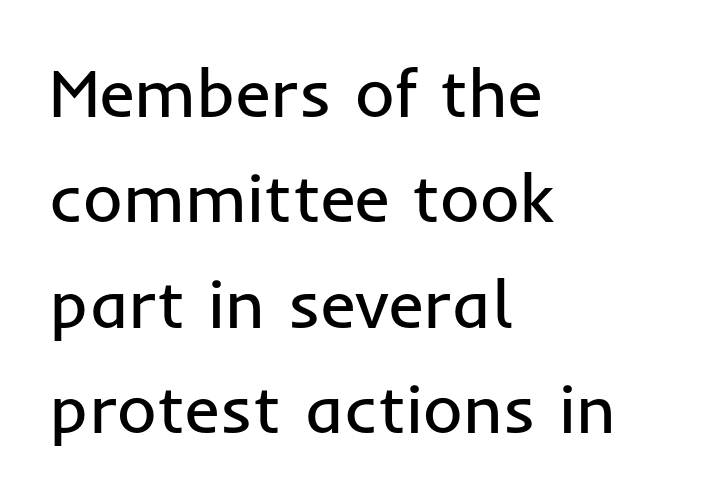
{"serif": "no", "italic": "no", "bold": "no", "weight": "regular", "width": "normal", "stroke_contrast": "low", "x_height": "medium", "monospaced": "no", "underline": "no", "align": "left", "line_spacing": "normal", "line_spacing_ratio": 1.55, "letter_spacing": "normal", "letter_spacing_em": 0.0, "glyph_px": 68}
